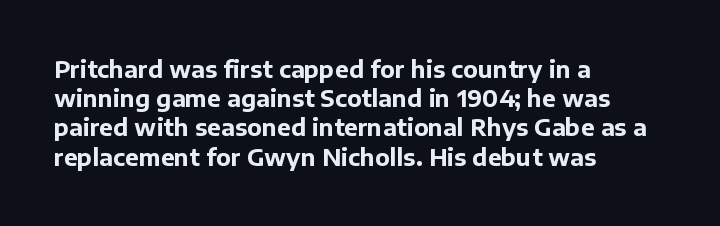
The image shows 23 px bold type, upright; set left-aligned, normal line spacing (1.27x), normal letter spacing, not underlined.
